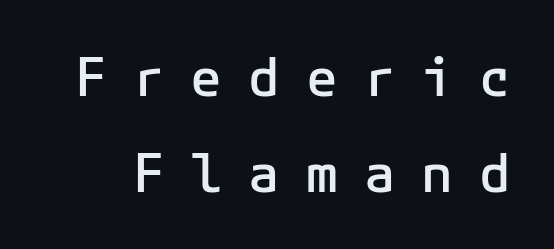
Unlike italic type, these characters show no tilt at all. Observe the absence of serifs on each vertical stroke in this sample. Does extra space separate the letters? Yes, quite a lot of it. Is the type bold? Partly — it's a semibold, heavier than regular but not fully bold. Lines of text with bare space underneath.
